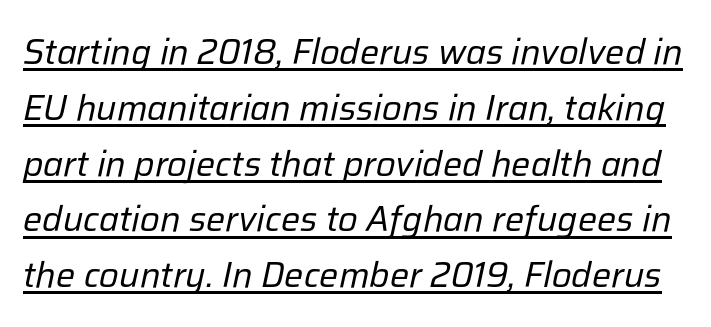
What decoration does the sample have? An underline. Do the characters align in a grid? No, the font is proportional. The type is set solid horizontally, with unmodified tracking. Rendered with sloped, italic letterforms.
